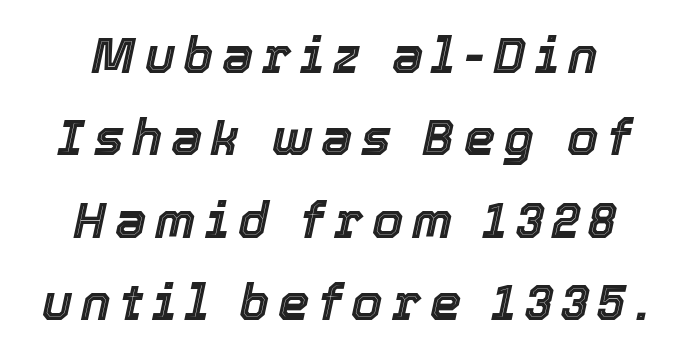
{"italic": "yes", "lean": "right", "slant_degrees": 12, "width": "normal", "x_height": "medium", "monospaced": "no", "underline": "no", "line_spacing": "normal", "line_spacing_ratio": 1.65, "glyph_px": 50}
